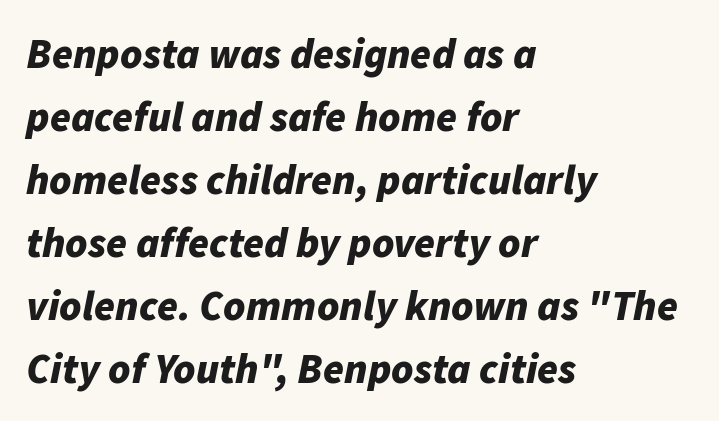
Q: Is the text bold? A: Yes.
Q: Is the text italic (slanted)? A: Yes, it leans right by about 11 degrees.
Q: Is the text underlined? A: No.
Q: How is the paragraph aligned? A: Left-aligned.
Q: Is the spacing between letters normal or unusually wide? A: Normal.
Q: Is the spacing between lines tight, normal or loose? A: Normal.
Q: Width (condensed, normal, or wide)? A: Normal.
Q: Stroke contrast? A: Low.
Q: x-height? A: Medium.
Q: Monospaced? A: No.
